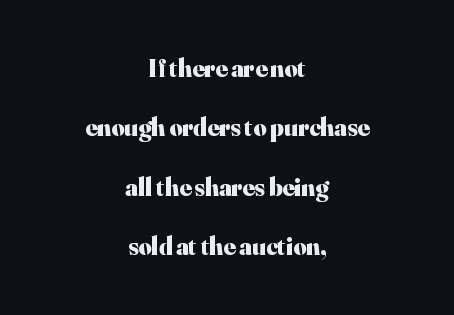
{"italic": "no", "bold": "yes", "underline": "no", "align": "center", "line_spacing": "loose", "line_spacing_ratio": 2.38, "letter_spacing": "normal", "letter_spacing_em": 0.0, "glyph_px": 25}
